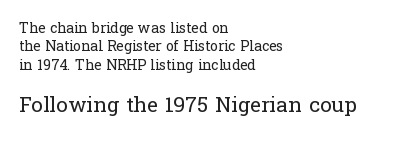
Q: Is the text bold? A: No.
Q: Is the text italic (slanted)? A: No, it is upright.
Q: Is the text underlined? A: No.
Q: How is the paragraph aligned? A: Left-aligned.
Q: Is the spacing between letters normal or unusually wide? A: Normal.
Q: Is the spacing between lines tight, normal or loose? A: Normal.
Q: Which block of text is set in a larger size, the first (top) or the second (bottom)? A: The second (bottom) one.
